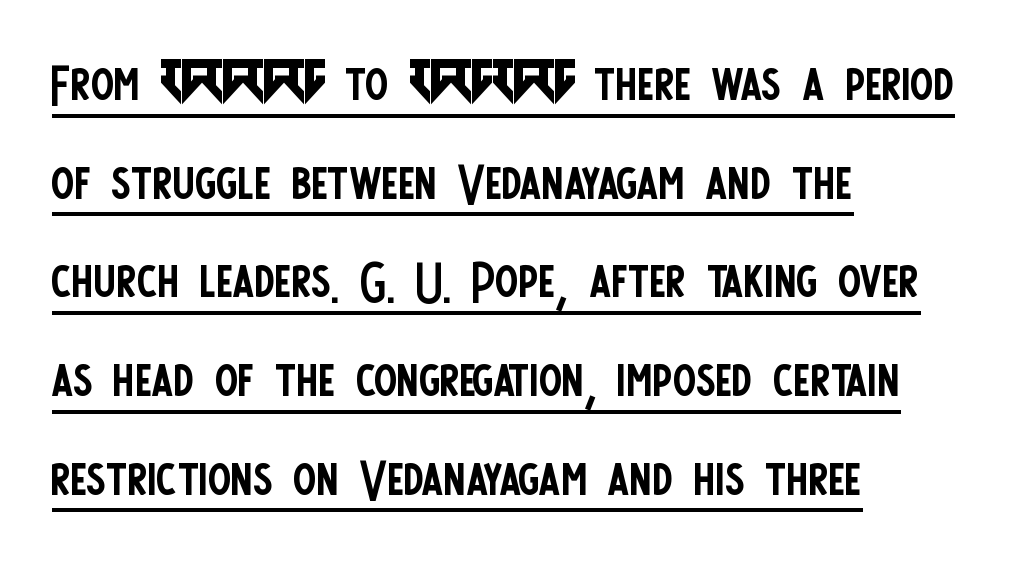
Q: Is the text bold? A: No.
Q: Is the text italic (slanted)? A: No, it is upright.
Q: Is the typeface a serif or a sans-serif typeface? A: Sans-serif.
Q: Is the text underlined? A: Yes.
Q: How is the paragraph aligned? A: Left-aligned.
Q: Is the spacing between letters normal or unusually wide? A: Normal.
Q: Is the spacing between lines tight, normal or loose? A: Normal.
Q: Width (condensed, normal, or wide)? A: Condensed.
Q: Stroke contrast? A: Low.
Q: x-height? A: Large.
Q: Monospaced? A: No.
